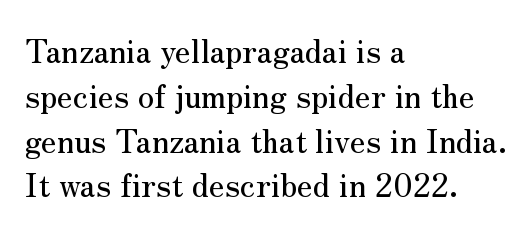
Q: Is the text italic (slanted)? A: No, it is upright.
Q: Is the typeface a serif or a sans-serif typeface? A: Serif.
Q: Is the text underlined? A: No.
Q: How is the paragraph aligned? A: Left-aligned.
Q: Is the spacing between letters normal or unusually wide? A: Normal.
Q: Is the spacing between lines tight, normal or loose? A: Normal.
Q: Width (condensed, normal, or wide)? A: Normal.
Q: Stroke contrast? A: Medium.
Q: x-height? A: Small.
Q: Monospaced? A: No.
